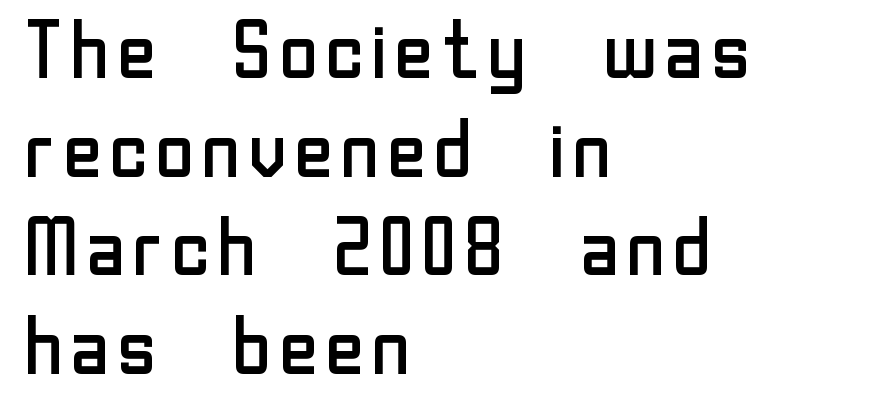
The image shows 79 px regular-weight sans-serif type, upright; set left-aligned, normal line spacing (1.25x), normal letter spacing, not underlined; low stroke contrast and a medium x-height.
